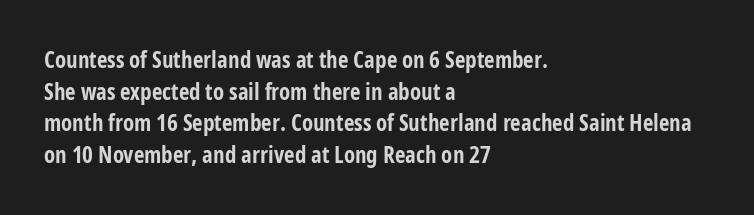
{"italic": "no", "bold": "yes", "underline": "no", "align": "left", "line_spacing": "normal", "line_spacing_ratio": 1.37, "letter_spacing": "normal", "letter_spacing_em": 0.0, "glyph_px": 23}
